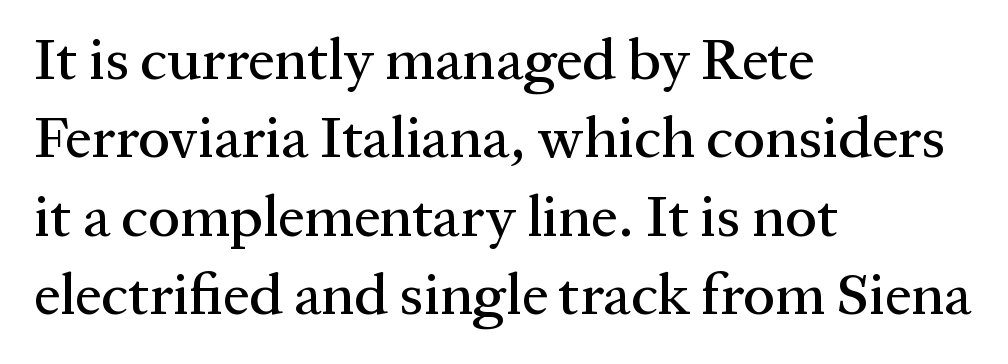
Q: Is the text italic (slanted)? A: No, it is upright.
Q: Is the typeface a serif or a sans-serif typeface? A: Serif.
Q: Is the text underlined? A: No.
Q: How is the paragraph aligned? A: Left-aligned.
Q: Is the spacing between letters normal or unusually wide? A: Normal.
Q: Is the spacing between lines tight, normal or loose? A: Normal.
Q: Width (condensed, normal, or wide)? A: Normal.
Q: Stroke contrast? A: Medium.
Q: x-height? A: Medium.
Q: Monospaced? A: No.
